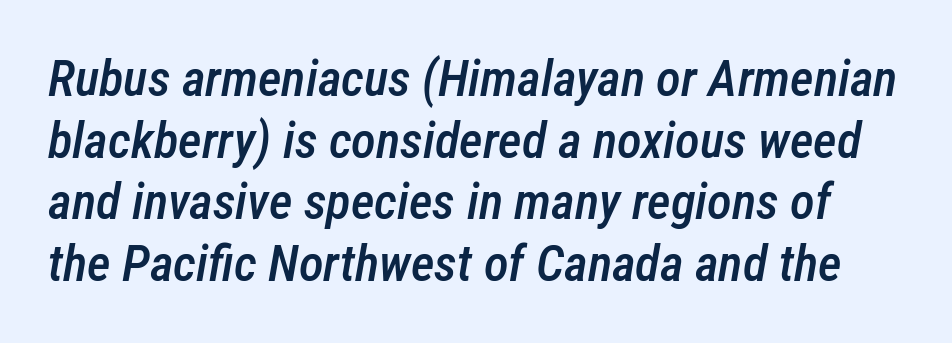
Stems and bowls a touch heavier than normal — semibold. Characters are canted at an angle relative to the baseline's perpendicular. These lines are rendered in a variable-pitch font. There is no visible air inserted between adjacent glyphs. The foot of each line stays bare and open.
